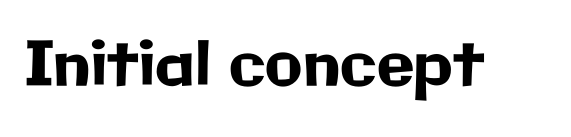
Q: Is the text italic (slanted)? A: No, it is upright.
Q: Is the typeface a serif or a sans-serif typeface? A: Sans-serif.
Q: Is the text underlined? A: No.
Q: Is the spacing between letters normal or unusually wide? A: Normal.
Q: Width (condensed, normal, or wide)? A: Normal.
Q: Stroke contrast? A: Low.
Q: x-height? A: Medium.
Q: Monospaced? A: No.
